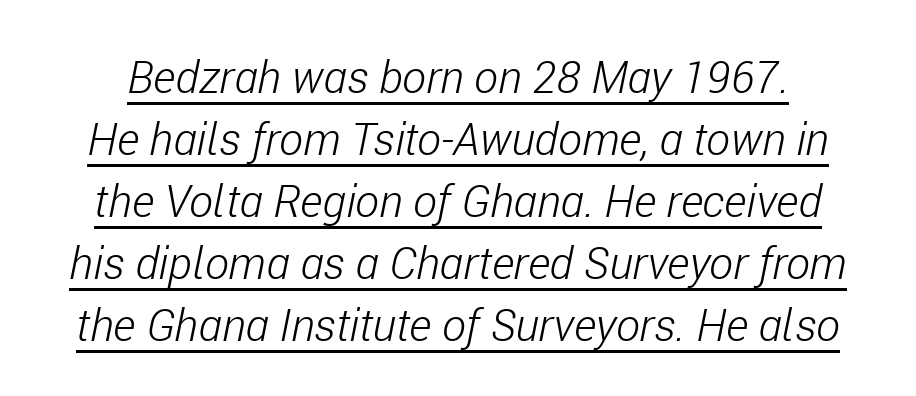
The image shows 45 px light, condensed type, italic (leaning right); set normal line spacing (1.38x), normal letter spacing, underlined; low stroke contrast and a medium x-height.
